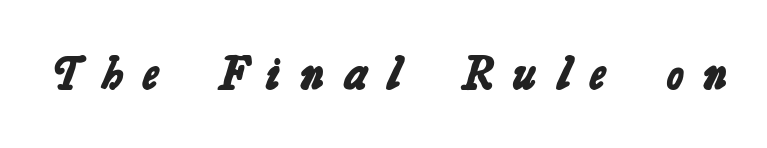
Q: Is the text bold? A: Yes.
Q: Is the typeface a serif or a sans-serif typeface? A: Sans-serif.
Q: Is the text underlined? A: No.
Q: Is the spacing between letters normal or unusually wide? A: Unusually wide.
Q: Width (condensed, normal, or wide)? A: Normal.
Q: Stroke contrast? A: Low.
Q: x-height? A: Medium.
Q: Monospaced? A: No.
